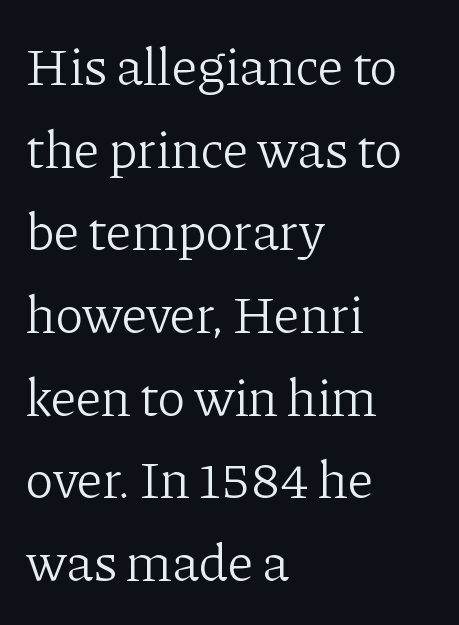
Q: Is the text bold? A: No.
Q: Is the text italic (slanted)? A: No, it is upright.
Q: Is the typeface a serif or a sans-serif typeface? A: Serif.
Q: Is the text underlined? A: No.
Q: How is the paragraph aligned? A: Left-aligned.
Q: Is the spacing between letters normal or unusually wide? A: Normal.
Q: Is the spacing between lines tight, normal or loose? A: Normal.
Q: Width (condensed, normal, or wide)? A: Normal.
Q: Stroke contrast? A: Low.
Q: x-height? A: Medium.
Q: Monospaced? A: No.
